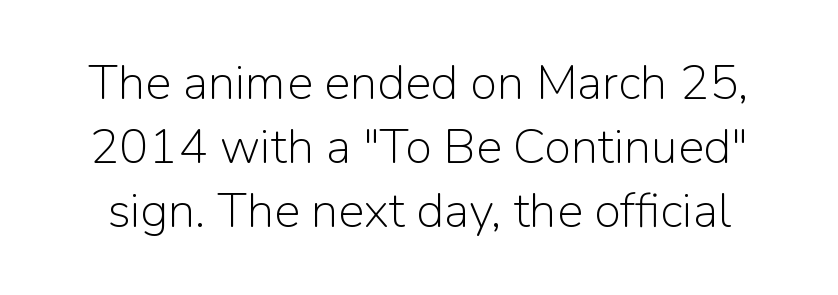
The image shows 49 px light sans-serif type, upright; set normal line spacing (1.31x), normal letter spacing, not underlined; low stroke contrast and a medium x-height.
